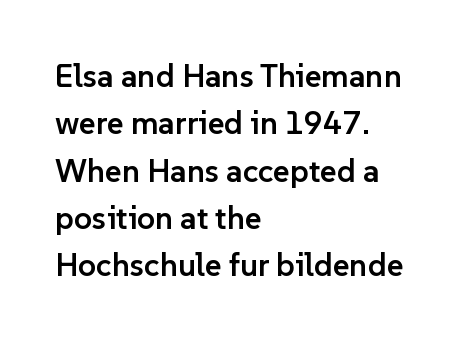
Think of a printed novel: that variable character pitch is what you see here. The space between consecutive lines is moderate. Moderately thickened strokes mark this as semibold type. The compositor pushed each line to the left boundary. Here the glyphs are tracked normally, forming tight word shapes.
